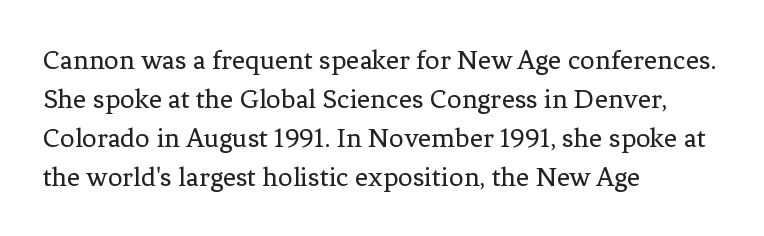
The image shows 29 px regular-weight serif type, upright; set left-aligned, normal line spacing (1.34x), normal letter spacing, not underlined; low stroke contrast and a medium x-height.
